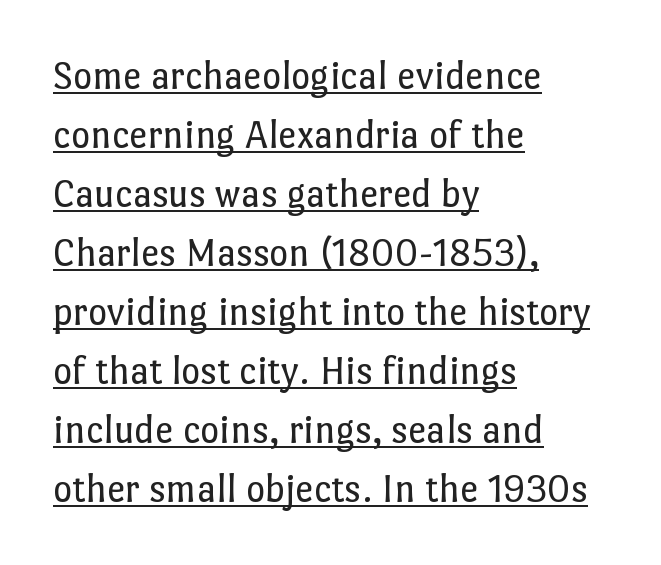
Q: Is the text bold? A: No.
Q: Is the text italic (slanted)? A: No, it is upright.
Q: Is the text underlined? A: Yes.
Q: How is the paragraph aligned? A: Left-aligned.
Q: Is the spacing between letters normal or unusually wide? A: Normal.
Q: Is the spacing between lines tight, normal or loose? A: Normal.
Q: Width (condensed, normal, or wide)? A: Normal.
Q: Stroke contrast? A: Low.
Q: x-height? A: Medium.
Q: Monospaced? A: No.
